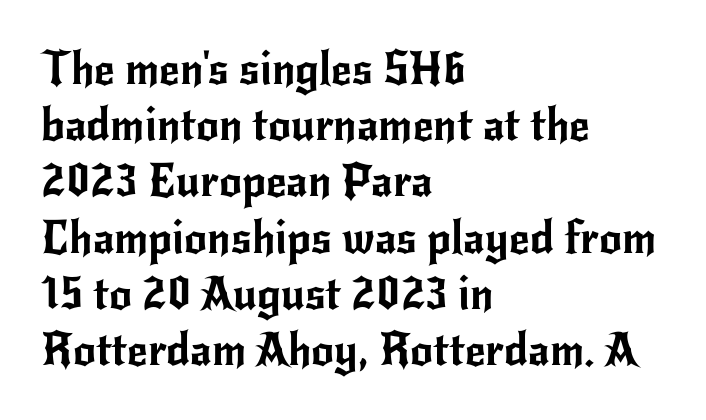
The image shows 45 px sans-serif type, upright; set left-aligned, normal line spacing (1.25x), normal letter spacing, not underlined; low stroke contrast and a small x-height.
